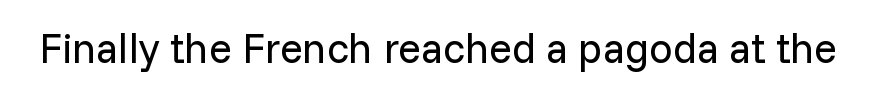
Note: no serifs on the glyphs. The zone under the glyphs is completely vacant. These lines are rendered in a variable-pitch font. The letters stand straight up with perfectly vertical stems.
